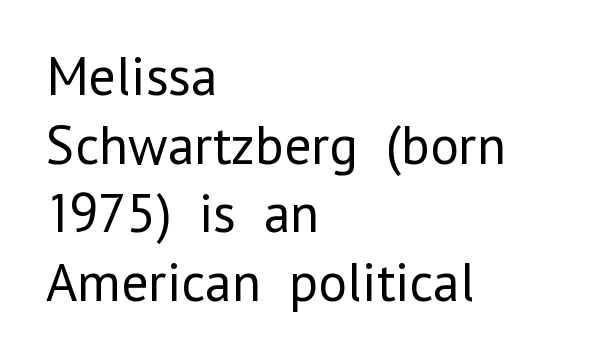
Q: Is the text bold? A: No.
Q: Is the text italic (slanted)? A: No, it is upright.
Q: Is the typeface a serif or a sans-serif typeface? A: Sans-serif.
Q: Is the text underlined? A: No.
Q: How is the paragraph aligned? A: Left-aligned.
Q: Is the spacing between letters normal or unusually wide? A: Normal.
Q: Is the spacing between lines tight, normal or loose? A: Normal.
Q: Width (condensed, normal, or wide)? A: Normal.
Q: Stroke contrast? A: Low.
Q: x-height? A: Medium.
Q: Monospaced? A: No.
